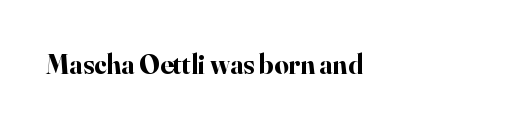
Q: Is the text bold? A: Yes.
Q: Is the text italic (slanted)? A: No, it is upright.
Q: Is the typeface a serif or a sans-serif typeface? A: Serif.
Q: Is the text underlined? A: No.
Q: How is the paragraph aligned? A: Left-aligned.
Q: Is the spacing between letters normal or unusually wide? A: Normal.
Q: Width (condensed, normal, or wide)? A: Normal.
Q: Stroke contrast? A: High.
Q: x-height? A: Small.
Q: Monospaced? A: No.
